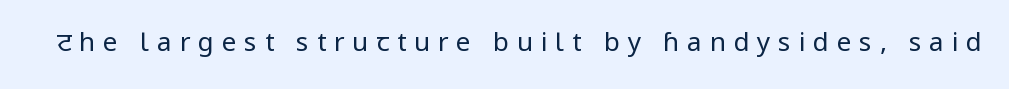
The image shows 26 px text type, upright; set unusually wide letter spacing (+0.3 em), not underlined.
